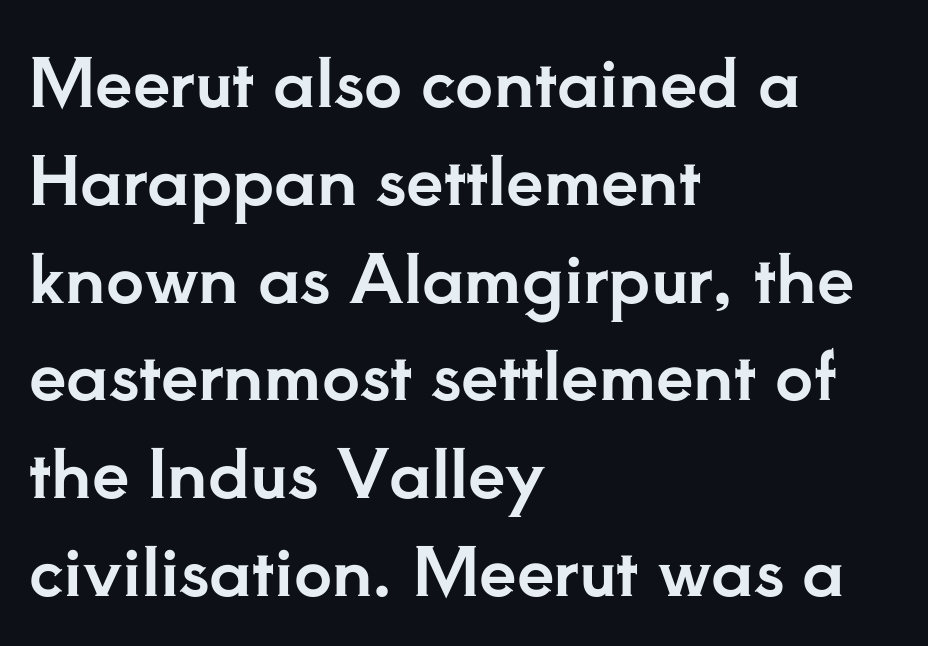
The image shows 67 px serif type, upright; set left-aligned, normal line spacing (1.46x), normal letter spacing, not underlined; low stroke contrast and a small x-height.
